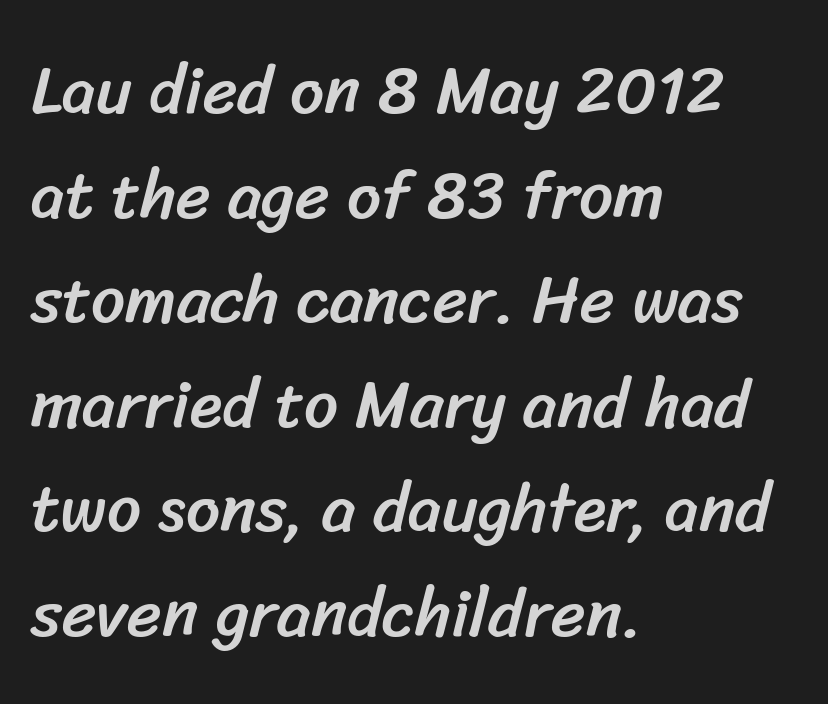
The image shows 67 px sans-serif type; set left-aligned, normal line spacing (1.56x), normal letter spacing, not underlined; low stroke contrast and a medium x-height.
